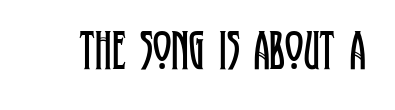
{"serif": "yes", "italic": "no", "bold": "no", "weight": "regular", "width": "condensed", "stroke_contrast": "low", "x_height": "large", "monospaced": "no", "underline": "no", "letter_spacing": "normal", "letter_spacing_em": 0.0, "glyph_px": 56}
